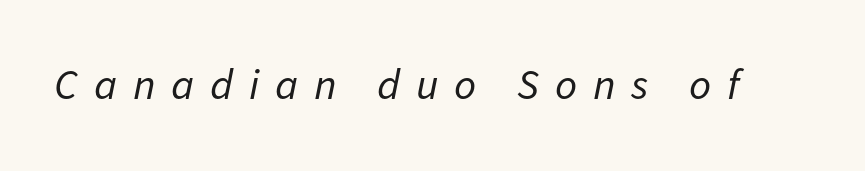
{"italic": "yes", "lean": "right", "slant_degrees": 11, "bold": "no", "weight": "regular", "width": "normal", "stroke_contrast": "low", "x_height": "medium", "monospaced": "no", "underline": "no", "letter_spacing": "wide", "letter_spacing_em": 0.37, "glyph_px": 43}
